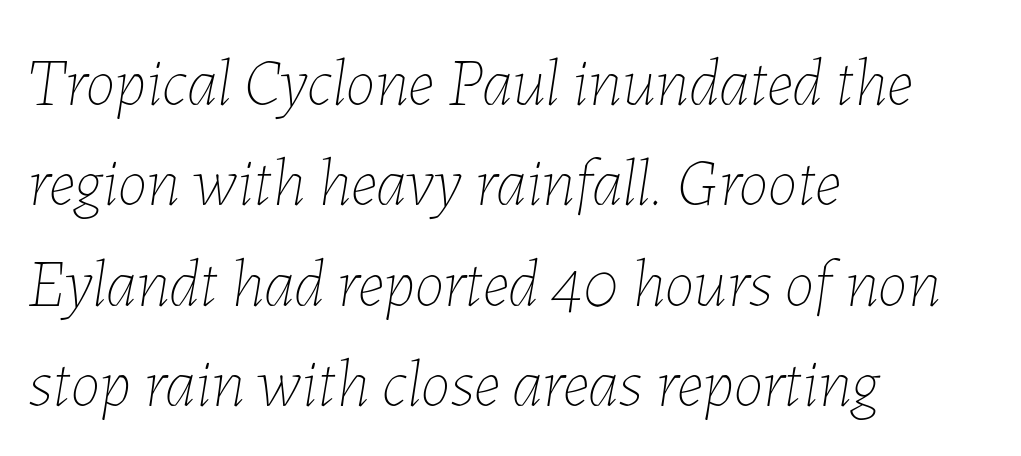
{"italic": "yes", "lean": "right", "slant_degrees": 7, "bold": "no", "weight": "thin", "width": "normal", "stroke_contrast": "low", "x_height": "medium", "monospaced": "no", "underline": "no", "align": "left", "line_spacing": "normal", "line_spacing_ratio": 1.5, "letter_spacing": "normal", "letter_spacing_em": 0.0, "glyph_px": 67}
